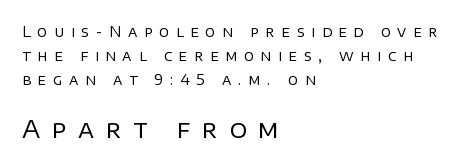
{"italic": "no", "bold": "no", "underline": "no", "align": "left", "line_spacing_ratio": 1.72, "letter_spacing": "wide", "letter_spacing_em": 0.48, "larger_block": "second", "size_ratio": 1.71, "glyph_px": 24}
